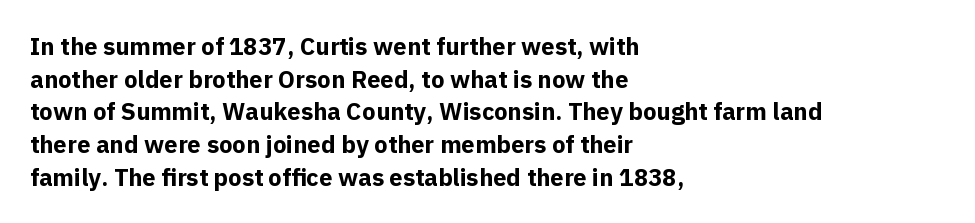
{"italic": "no", "bold": "yes", "underline": "no", "align": "left", "line_spacing": "normal", "line_spacing_ratio": 1.36, "letter_spacing": "normal", "letter_spacing_em": 0.0, "glyph_px": 24}
